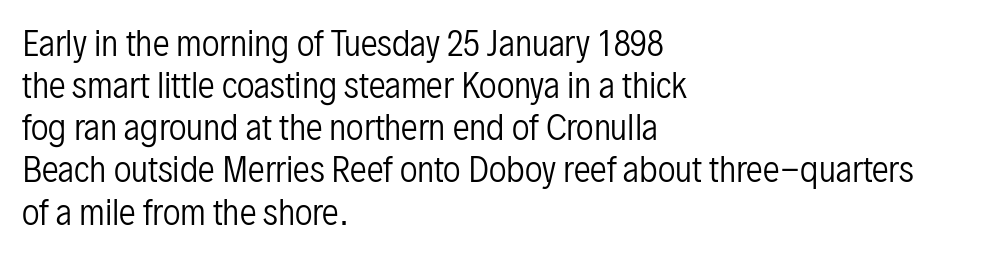
{"serif": "no", "italic": "no", "bold": "no", "weight": "regular", "width": "condensed", "stroke_contrast": "low", "x_height": "medium", "monospaced": "no", "underline": "no", "align": "left", "line_spacing_ratio": 1.24, "letter_spacing": "normal", "letter_spacing_em": 0.0, "glyph_px": 34}
